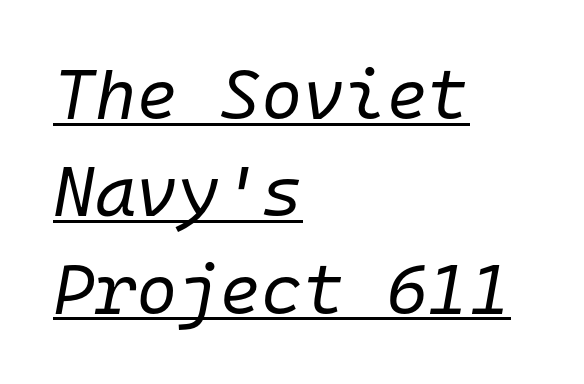
The image shows 71 px regular-weight type, italic (leaning right), monospaced; set left-aligned, normal line spacing (1.37x), normal letter spacing, underlined; low stroke contrast and a medium x-height.
